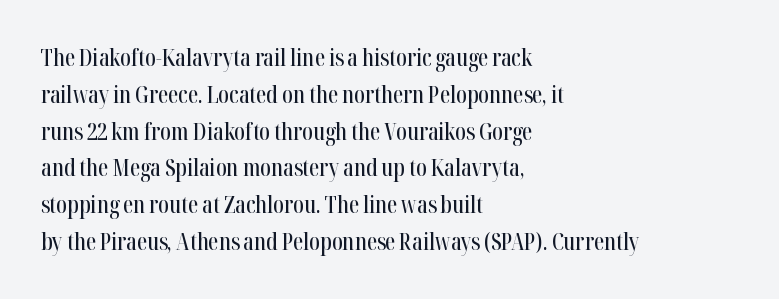
The image shows 23 px text type, upright; set left-aligned, normal line spacing (1.6x), normal letter spacing, not underlined.
